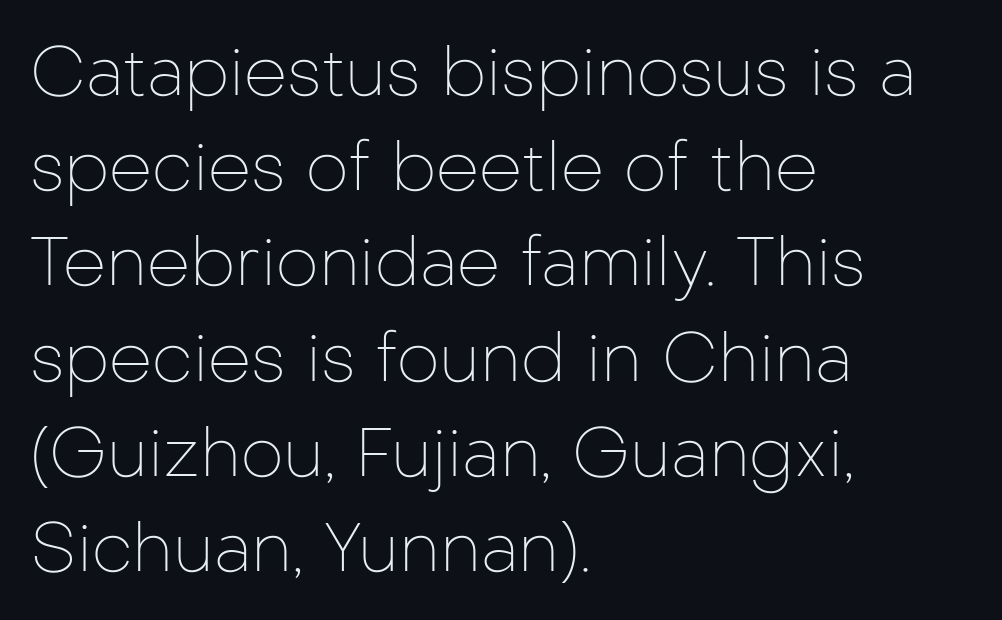
Q: Is the text bold? A: No.
Q: Is the text italic (slanted)? A: No, it is upright.
Q: Is the typeface a serif or a sans-serif typeface? A: Sans-serif.
Q: Is the text underlined? A: No.
Q: How is the paragraph aligned? A: Left-aligned.
Q: Is the spacing between letters normal or unusually wide? A: Normal.
Q: Is the spacing between lines tight, normal or loose? A: Normal.
Q: Width (condensed, normal, or wide)? A: Normal.
Q: Stroke contrast? A: Low.
Q: x-height? A: Medium.
Q: Monospaced? A: No.
